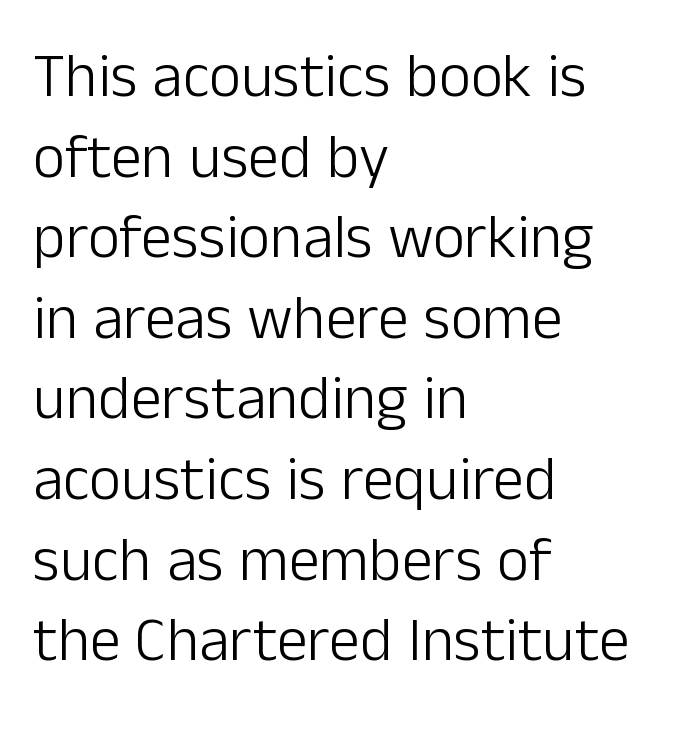
Is this a fixed-width face? No — the glyphs have proportional, varying widths. The rows are spaced the way most documents space them. The rag falls on the right side of this text block. The letterforms sit at book weight or below.
